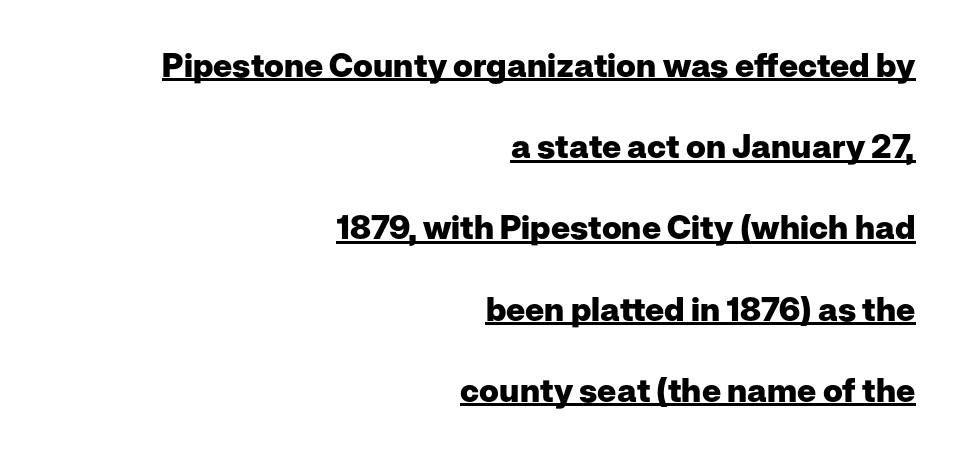
Q: Is the text bold? A: Yes.
Q: Is the text italic (slanted)? A: No, it is upright.
Q: Is the typeface a serif or a sans-serif typeface? A: Sans-serif.
Q: Is the text underlined? A: Yes.
Q: How is the paragraph aligned? A: Right-aligned.
Q: Is the spacing between letters normal or unusually wide? A: Normal.
Q: Is the spacing between lines tight, normal or loose? A: Loose.
Q: Width (condensed, normal, or wide)? A: Normal.
Q: Stroke contrast? A: Low.
Q: x-height? A: Medium.
Q: Monospaced? A: No.
